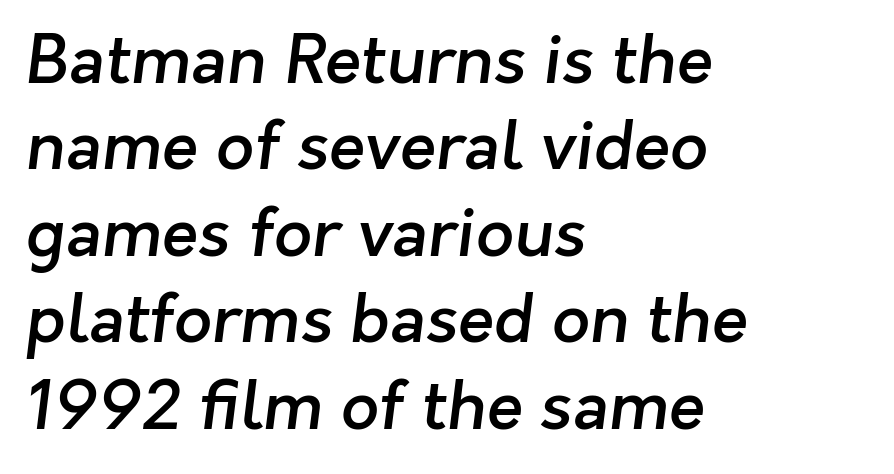
The image shows 67 px semibold sans-serif type; set left-aligned, normal line spacing (1.29x), normal letter spacing, not underlined; low stroke contrast and a medium x-height.
